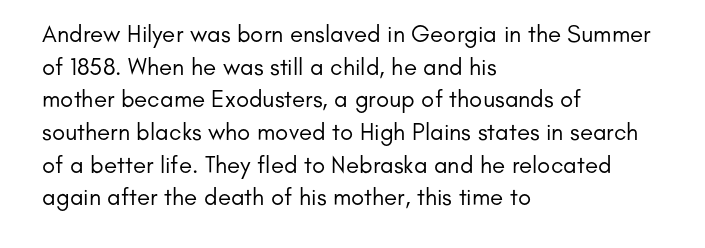
Q: Is the text bold? A: No.
Q: Is the text italic (slanted)? A: No, it is upright.
Q: Is the text underlined? A: No.
Q: How is the paragraph aligned? A: Left-aligned.
Q: Is the spacing between letters normal or unusually wide? A: Normal.
Q: Is the spacing between lines tight, normal or loose? A: Normal.
